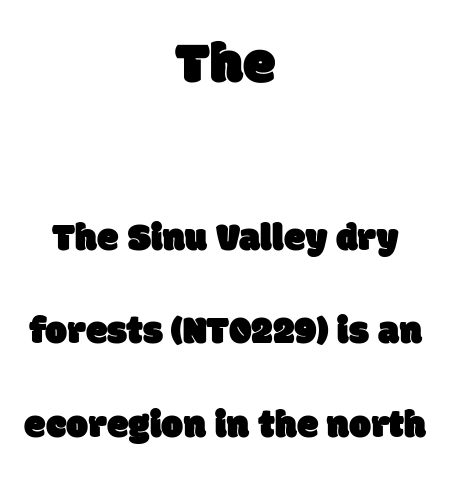
Q: Is the typeface a serif or a sans-serif typeface? A: Sans-serif.
Q: Is the text underlined? A: No.
Q: How is the paragraph aligned? A: Centered.
Q: Is the spacing between letters normal or unusually wide? A: Normal.
Q: Is the spacing between lines tight, normal or loose? A: Loose.
Q: Which block of text is set in a larger size, the first (top) or the second (bottom)? A: The first (top) one.
Q: Width (condensed, normal, or wide)? A: Normal.
Q: Stroke contrast? A: Low.
Q: x-height? A: Large.
Q: Monospaced? A: No.
